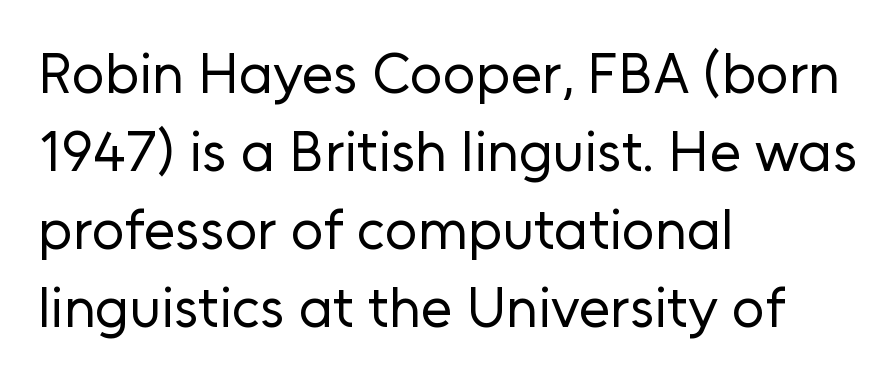
{"serif": "no", "italic": "no", "bold": "no", "weight": "regular", "width": "normal", "stroke_contrast": "low", "x_height": "medium", "monospaced": "no", "underline": "no", "align": "left", "line_spacing": "normal", "line_spacing_ratio": 1.37, "letter_spacing": "normal", "letter_spacing_em": 0.0, "glyph_px": 57}
